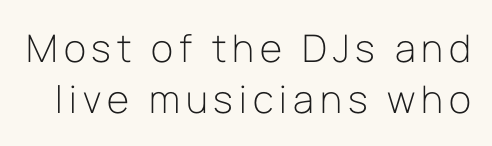
Q: Is the text bold? A: No.
Q: Is the text italic (slanted)? A: No, it is upright.
Q: Is the typeface a serif or a sans-serif typeface? A: Sans-serif.
Q: Is the text underlined? A: No.
Q: Is the spacing between lines tight, normal or loose? A: Normal.
Q: Width (condensed, normal, or wide)? A: Normal.
Q: Stroke contrast? A: Low.
Q: x-height? A: Medium.
Q: Monospaced? A: No.
